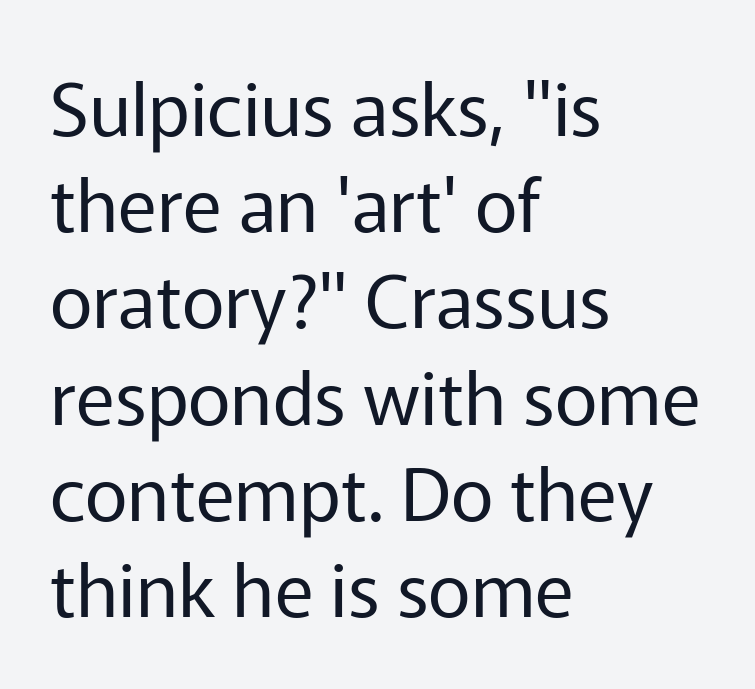
The image shows 74 px regular-weight sans-serif type, upright; set left-aligned, normal line spacing (1.3x), normal letter spacing, not underlined; low stroke contrast and a medium x-height.
